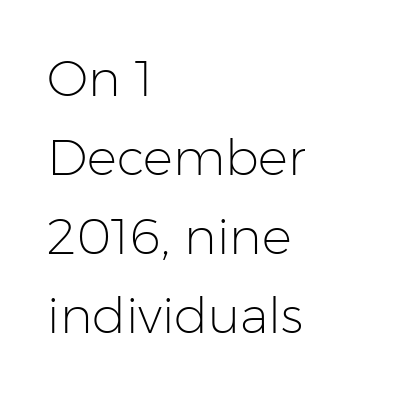
{"serif": "no", "italic": "no", "bold": "no", "weight": "light", "width": "normal", "stroke_contrast": "low", "x_height": "medium", "monospaced": "no", "underline": "no", "align": "left", "line_spacing": "normal", "line_spacing_ratio": 1.58, "letter_spacing": "normal", "letter_spacing_em": 0.0, "glyph_px": 50}
